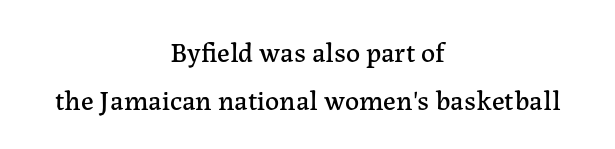
{"serif": "yes", "italic": "no", "width": "normal", "stroke_contrast": "low", "x_height": "medium", "monospaced": "no", "underline": "no", "align": "center", "line_spacing_ratio": 1.72, "letter_spacing": "normal", "letter_spacing_em": 0.0, "glyph_px": 28}
